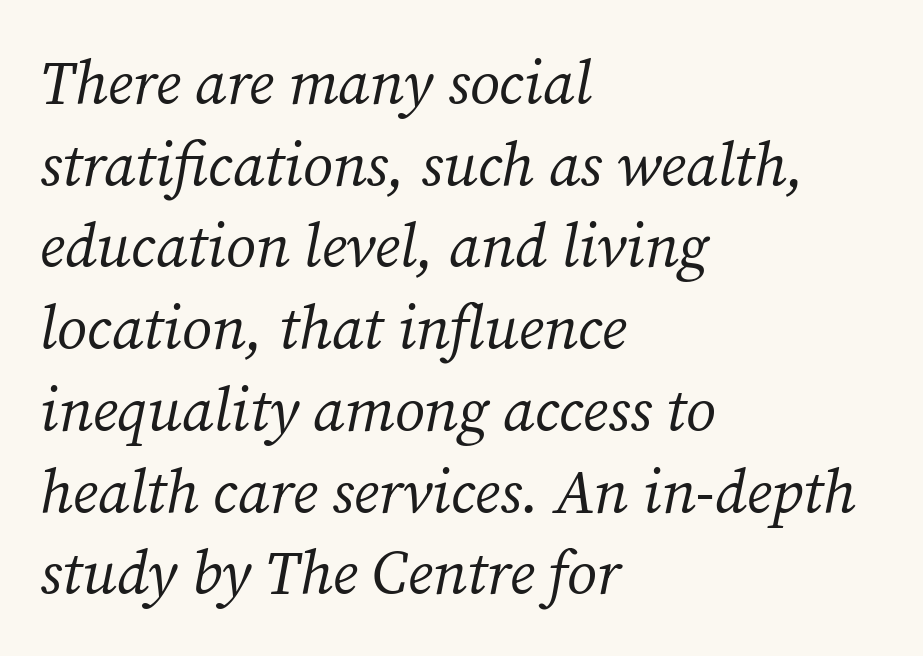
Observe the serifs anchoring each vertical stroke in this sample. A typesetter would mark this as italic. You could call the tracking neutral — neither tight nor loose. Compared with a typical body face, this is equally light or lighter still. Each letter keeps its own natural width here, so spacing adapts to shape. The passage shown stacks its lines at a standard gap.
